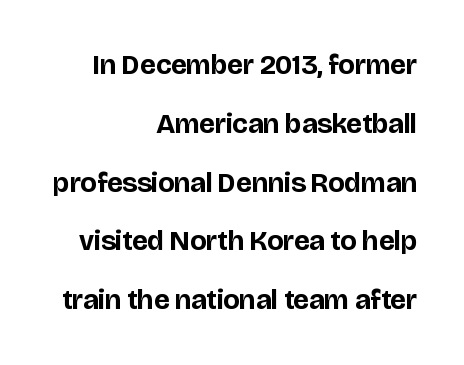
The image shows 28 px bold sans-serif type, upright; set right-aligned, loose line spacing (2.1x), normal letter spacing, not underlined; low stroke contrast and a large x-height.
